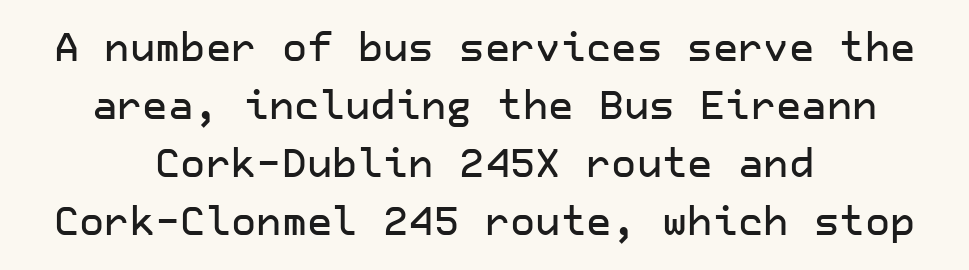
Q: Is the text italic (slanted)? A: No, it is upright.
Q: Is the typeface a serif or a sans-serif typeface? A: Sans-serif.
Q: Is the text underlined? A: No.
Q: How is the paragraph aligned? A: Centered.
Q: Is the spacing between letters normal or unusually wide? A: Normal.
Q: Is the spacing between lines tight, normal or loose? A: Normal.
Q: Width (condensed, normal, or wide)? A: Normal.
Q: Stroke contrast? A: Low.
Q: x-height? A: Medium.
